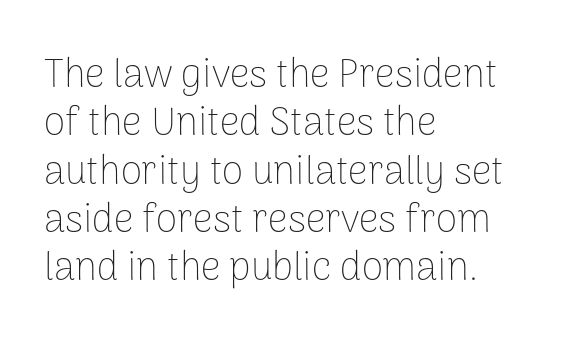
Q: Is the text bold? A: No.
Q: Is the text italic (slanted)? A: No, it is upright.
Q: Is the typeface a serif or a sans-serif typeface? A: Sans-serif.
Q: Is the text underlined? A: No.
Q: How is the paragraph aligned? A: Left-aligned.
Q: Is the spacing between letters normal or unusually wide? A: Normal.
Q: Width (condensed, normal, or wide)? A: Normal.
Q: Stroke contrast? A: Low.
Q: x-height? A: Medium.
Q: Monospaced? A: No.
